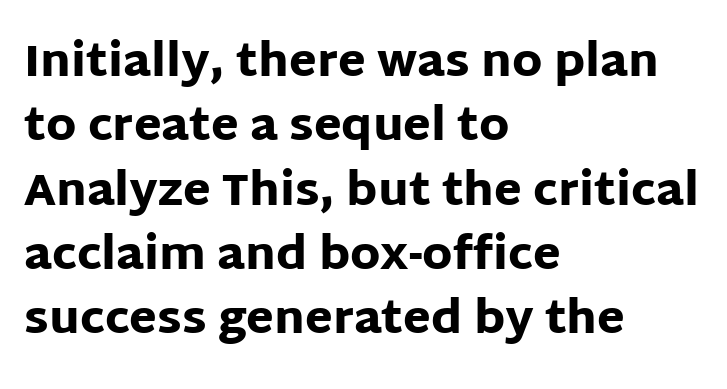
The image shows 45 px heavy sans-serif type, upright; set left-aligned, normal line spacing (1.43x), normal letter spacing, not underlined; low stroke contrast and a large x-height.
